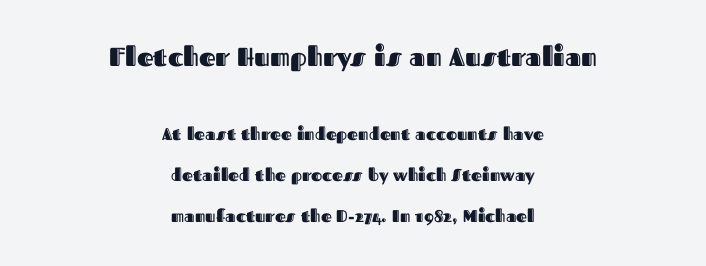
{"italic": "no", "underline": "no", "align": "center", "line_spacing": "loose", "line_spacing_ratio": 2.4, "letter_spacing": "normal", "letter_spacing_em": 0.0, "larger_block": "first", "size_ratio": 1.53, "glyph_px": 26}
